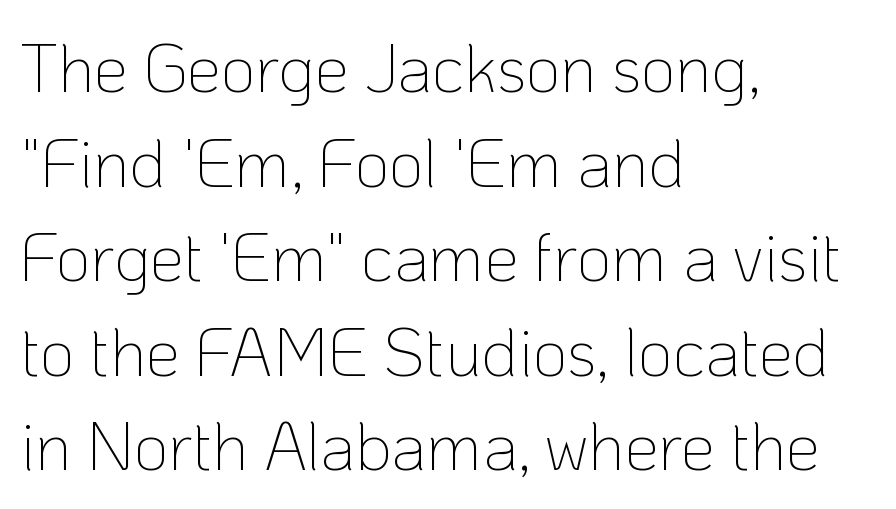
The image shows 68 px thin sans-serif type, upright; set left-aligned, normal line spacing (1.39x), normal letter spacing, not underlined; low stroke contrast and a medium x-height.
